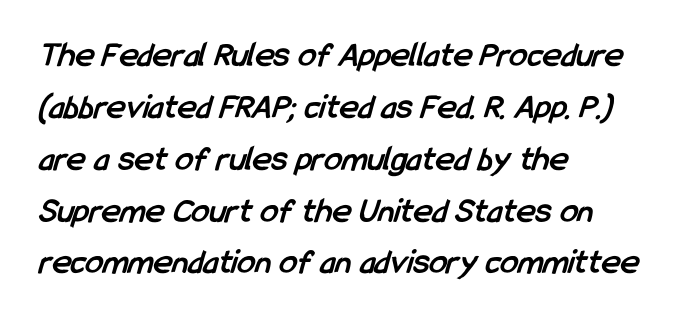
Q: Is the text bold? A: Yes.
Q: Is the typeface a serif or a sans-serif typeface? A: Sans-serif.
Q: Is the text underlined? A: No.
Q: How is the paragraph aligned? A: Left-aligned.
Q: Is the spacing between letters normal or unusually wide? A: Normal.
Q: Is the spacing between lines tight, normal or loose? A: Normal.
Q: Width (condensed, normal, or wide)? A: Condensed.
Q: Stroke contrast? A: Low.
Q: x-height? A: Medium.
Q: Monospaced? A: No.
